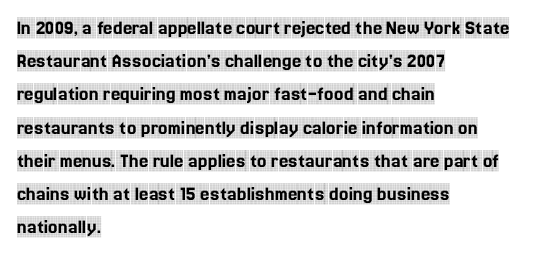
{"italic": "no", "underline": "no", "align": "left", "line_spacing": "normal", "line_spacing_ratio": 1.58, "letter_spacing": "normal", "letter_spacing_em": 0.0, "glyph_px": 21}
